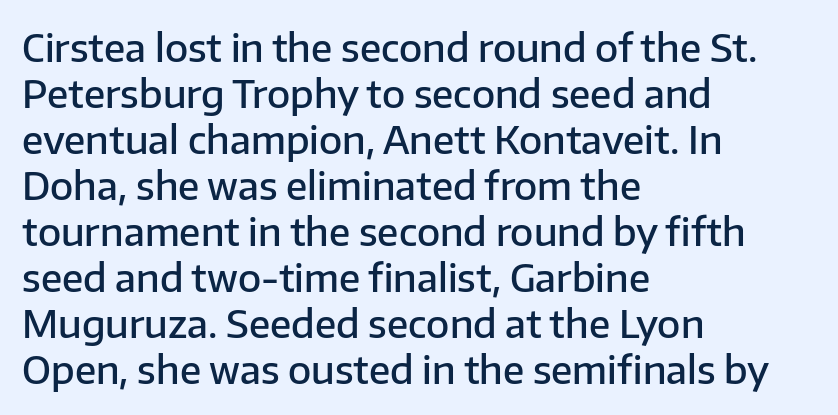
Typographic density is moderately raised because the face is semibold. You could not count columns in this text — the font is proportionally spaced. Clear beneath every line of the passage. The letters stand upright; this is a roman face. To sum up the face: it is a sans, with no serifs. A student would call this left alignment; a typographer would say flush left, rag right.
